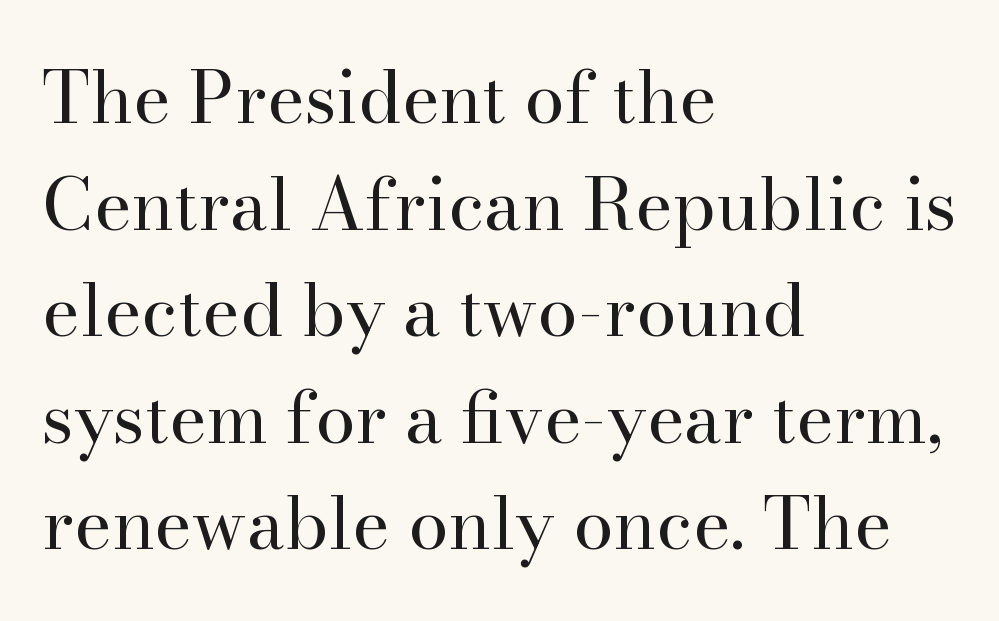
The image shows 72 px regular-weight serif type, upright; set left-aligned, normal line spacing (1.48x), normal letter spacing, not underlined; high stroke contrast and a small x-height.
